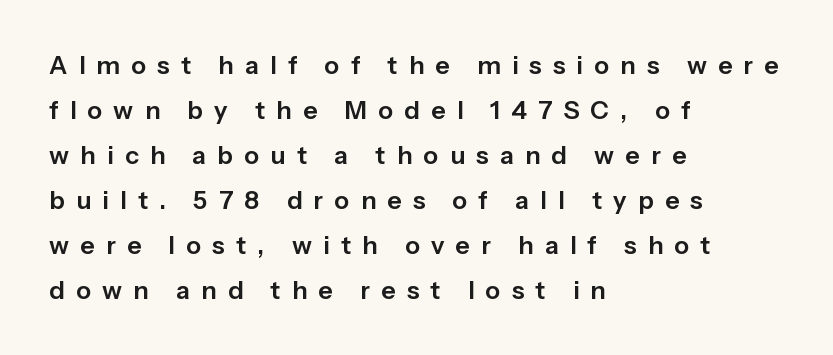
{"italic": "no", "underline": "no", "align": "left", "line_spacing_ratio": 1.8, "letter_spacing": "wide", "letter_spacing_em": 0.45, "glyph_px": 25}
